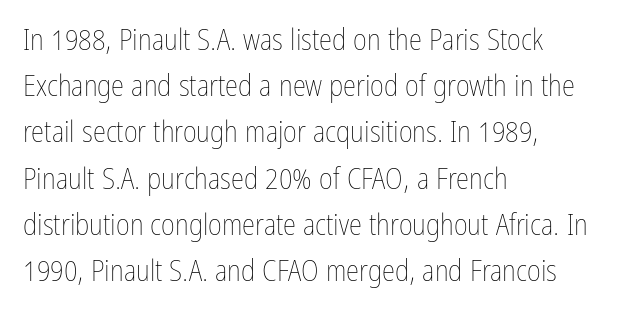
The image shows 30 px thin, condensed type, upright; set left-aligned, normal line spacing (1.54x), normal letter spacing, not underlined; low stroke contrast and a medium x-height.
